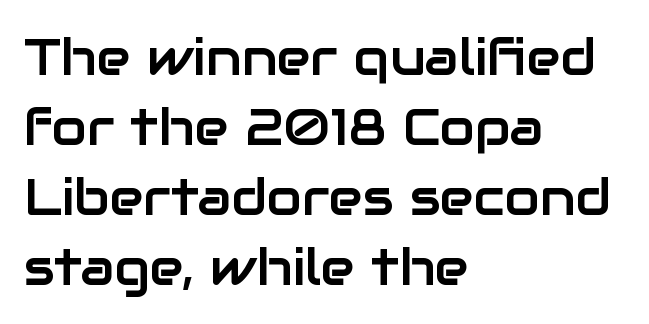
Q: Is the text italic (slanted)? A: No, it is upright.
Q: Is the typeface a serif or a sans-serif typeface? A: Sans-serif.
Q: Is the text underlined? A: No.
Q: How is the paragraph aligned? A: Left-aligned.
Q: Is the spacing between letters normal or unusually wide? A: Normal.
Q: Is the spacing between lines tight, normal or loose? A: Normal.
Q: Width (condensed, normal, or wide)? A: Normal.
Q: Stroke contrast? A: Low.
Q: x-height? A: Medium.
Q: Monospaced? A: No.
